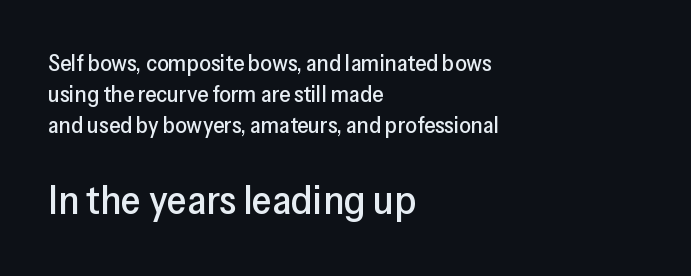
{"serif": "no", "italic": "no", "width": "normal", "stroke_contrast": "low", "x_height": "medium", "monospaced": "no", "underline": "no", "align": "left", "line_spacing": "normal", "line_spacing_ratio": 1.34, "letter_spacing": "normal", "letter_spacing_em": 0.0, "larger_block": "second", "size_ratio": 1.78, "glyph_px": 41}
